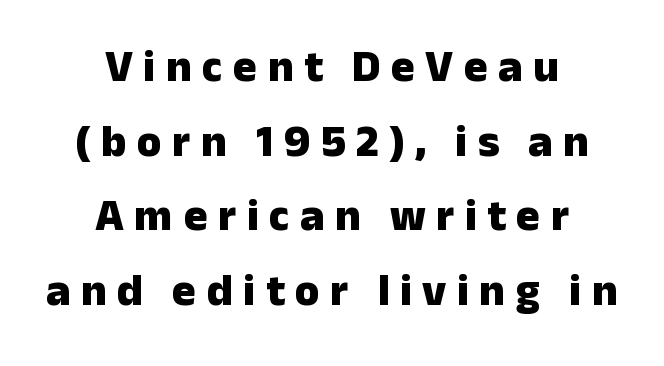
{"serif": "no", "italic": "no", "bold": "yes", "weight": "heavy", "width": "normal", "stroke_contrast": "low", "x_height": "medium", "monospaced": "no", "underline": "no", "align": "center", "line_spacing": "normal", "line_spacing_ratio": 1.66, "letter_spacing": "wide", "letter_spacing_em": 0.23, "glyph_px": 45}
